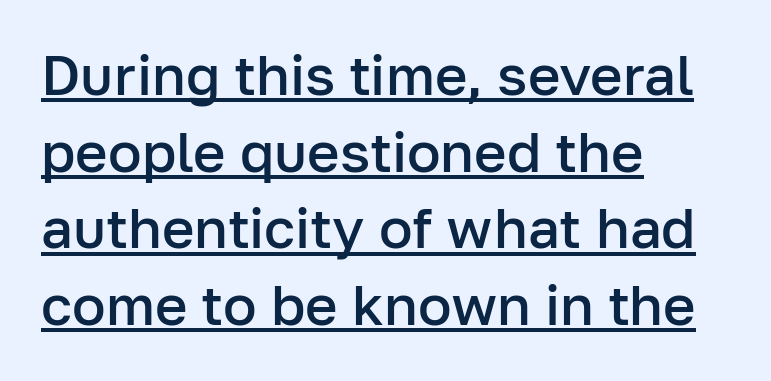
The image shows 56 px semibold sans-serif type, upright; set left-aligned, normal line spacing (1.37x), normal letter spacing, underlined; low stroke contrast and a medium x-height.
